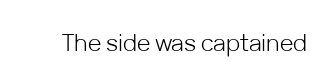
The type is set solid horizontally, with unmodified tracking. Words float on clear page, feet unadorned. A quiet, ordinary-to-light weight characterises the typeface. The type sits square on the baseline with zero lean.
